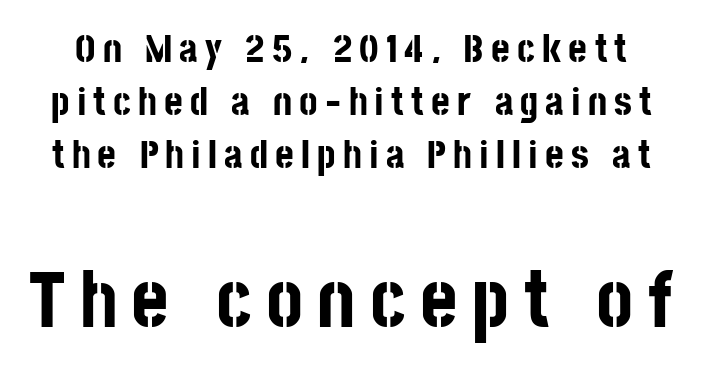
The image shows 80 px bold, condensed sans-serif type, upright; set normal line spacing (1.33x), not underlined; the second (bottom) block is 2.0x larger; low stroke contrast and a large x-height.
